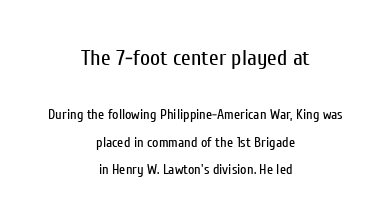
{"italic": "no", "bold": "no", "underline": "no", "align": "center", "line_spacing": "loose", "line_spacing_ratio": 1.97, "letter_spacing": "normal", "letter_spacing_em": 0.0, "larger_block": "first", "size_ratio": 1.57, "glyph_px": 22}
